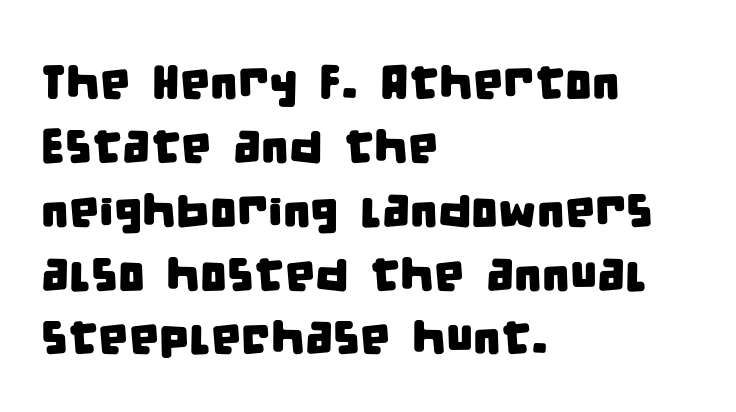
Q: Is the typeface a serif or a sans-serif typeface? A: Sans-serif.
Q: Is the text underlined? A: No.
Q: How is the paragraph aligned? A: Left-aligned.
Q: Is the spacing between letters normal or unusually wide? A: Normal.
Q: Is the spacing between lines tight, normal or loose? A: Normal.
Q: Width (condensed, normal, or wide)? A: Condensed.
Q: Stroke contrast? A: Low.
Q: x-height? A: Large.
Q: Monospaced? A: No.
